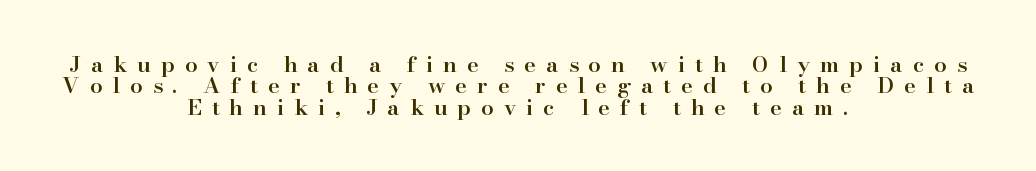
A clean baseline with only descenders dipping below it. Does extra space separate the letters? Yes, quite a lot of it. The letters stand upright; this is a roman face. Typesetter's note: demi weight, one step under bold. Typeset on center — no edge is straight. These lines huddle together more closely than default settings would place them.
